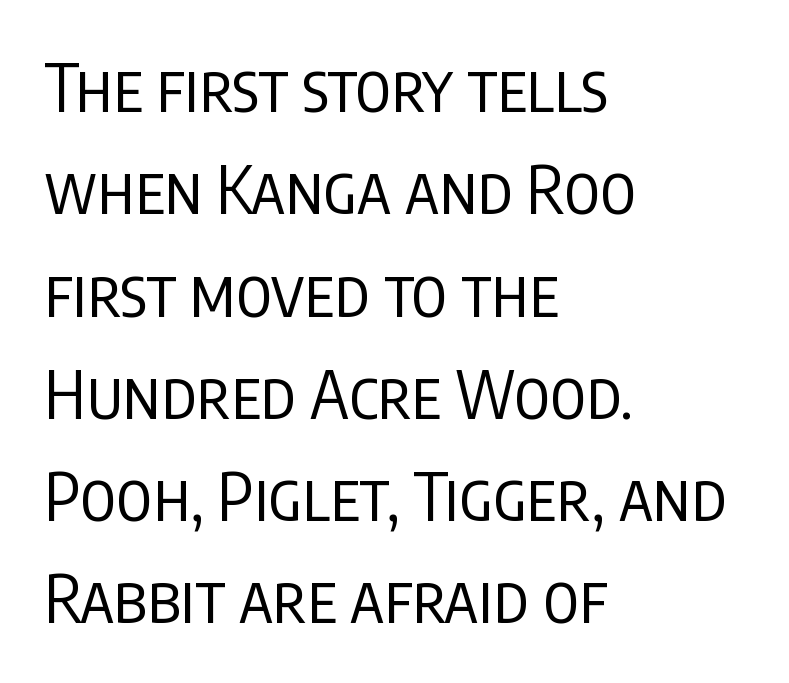
{"serif": "no", "italic": "no", "bold": "no", "weight": "regular", "width": "condensed", "stroke_contrast": "low", "x_height": "large", "monospaced": "no", "underline": "no", "align": "left", "line_spacing": "normal", "line_spacing_ratio": 1.55, "letter_spacing": "normal", "letter_spacing_em": 0.0, "glyph_px": 66}
